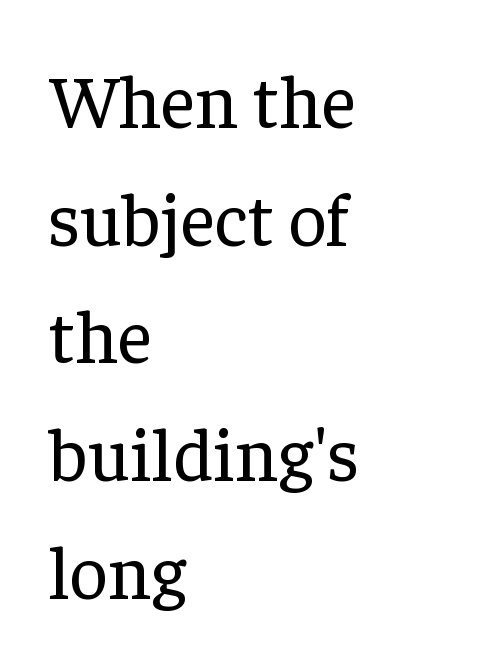
Q: Is the text bold? A: No.
Q: Is the text italic (slanted)? A: No, it is upright.
Q: Is the typeface a serif or a sans-serif typeface? A: Serif.
Q: Is the text underlined? A: No.
Q: How is the paragraph aligned? A: Left-aligned.
Q: Is the spacing between letters normal or unusually wide? A: Normal.
Q: Is the spacing between lines tight, normal or loose? A: Normal.
Q: Width (condensed, normal, or wide)? A: Normal.
Q: Stroke contrast? A: Low.
Q: x-height? A: Medium.
Q: Monospaced? A: No.
